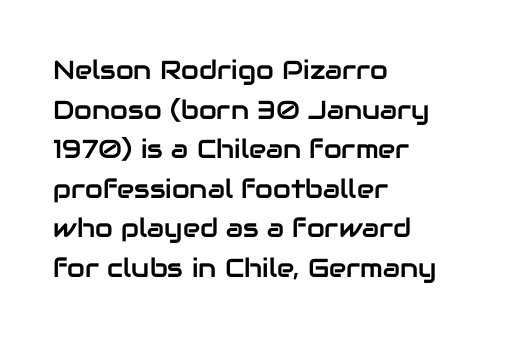
Interline gaps are of average width in this sample. The type sits square on the baseline with zero lean. Just letters on the line, the space beneath them empty. Students, note that the glyphs here touch the page at normal intervals. The rendering anchors every line to the left-hand side.
